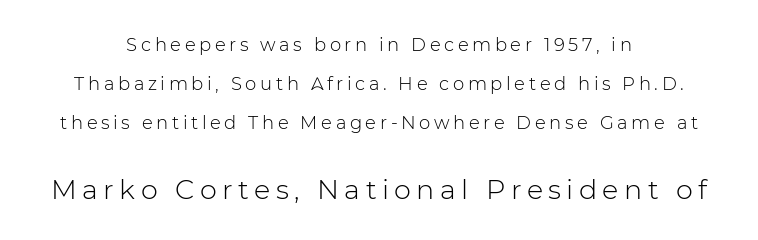
{"italic": "no", "bold": "no", "underline": "no", "align": "center", "line_spacing": "loose", "line_spacing_ratio": 2.18, "letter_spacing": "wide", "letter_spacing_em": 0.2, "larger_block": "second", "size_ratio": 1.5, "glyph_px": 27}
